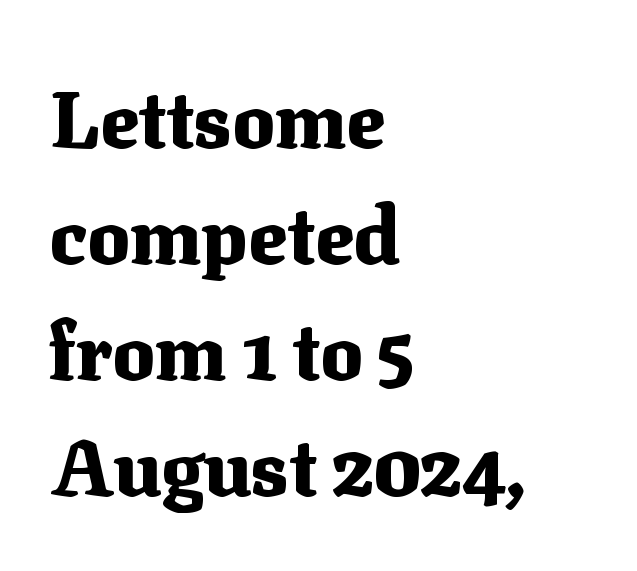
{"serif": "yes", "italic": "no", "bold": "yes", "weight": "heavy", "width": "normal", "stroke_contrast": "medium", "x_height": "medium", "monospaced": "no", "underline": "no", "align": "left", "line_spacing": "normal", "line_spacing_ratio": 1.47, "letter_spacing": "normal", "letter_spacing_em": 0.0, "glyph_px": 79}
